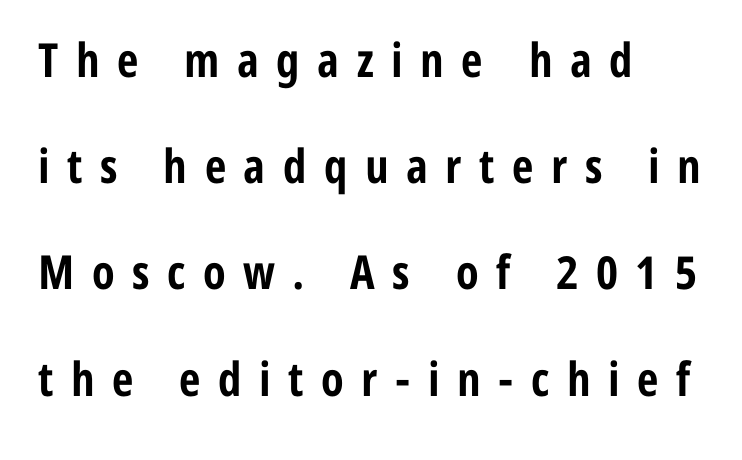
{"serif": "no", "italic": "no", "bold": "yes", "weight": "bold", "width": "condensed", "stroke_contrast": "low", "x_height": "medium", "monospaced": "no", "underline": "no", "align": "left", "line_spacing": "loose", "line_spacing_ratio": 2.26, "letter_spacing": "wide", "letter_spacing_em": 0.37, "glyph_px": 47}
